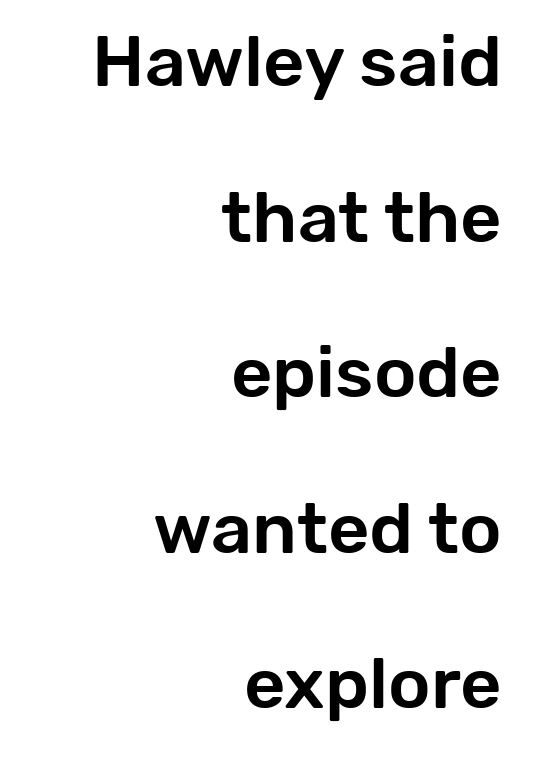
{"serif": "no", "italic": "no", "width": "normal", "stroke_contrast": "low", "x_height": "medium", "monospaced": "no", "underline": "no", "align": "right", "line_spacing": "loose", "line_spacing_ratio": 2.16, "letter_spacing": "normal", "letter_spacing_em": 0.0, "glyph_px": 72}
